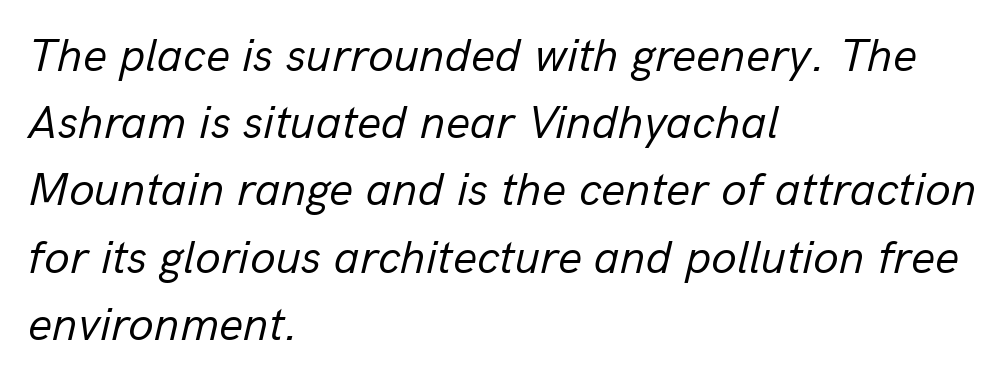
Q: Is the text bold? A: No.
Q: Is the text italic (slanted)? A: Yes, it leans right by about 13 degrees.
Q: Is the text underlined? A: No.
Q: How is the paragraph aligned? A: Left-aligned.
Q: Is the spacing between letters normal or unusually wide? A: Normal.
Q: Is the spacing between lines tight, normal or loose? A: Normal.
Q: Width (condensed, normal, or wide)? A: Normal.
Q: Stroke contrast? A: Low.
Q: x-height? A: Medium.
Q: Monospaced? A: No.
